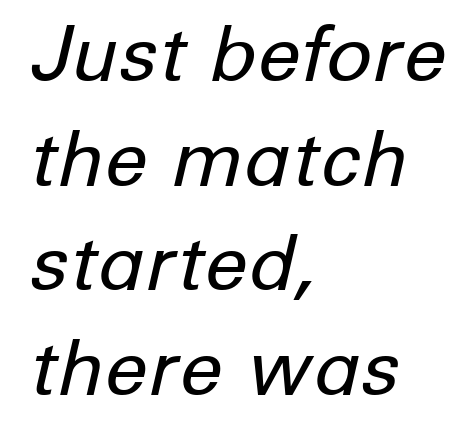
The image shows 77 px regular-weight type, italic (leaning right); set left-aligned, normal line spacing (1.36x), normal letter spacing, not underlined; low stroke contrast and a medium x-height.
